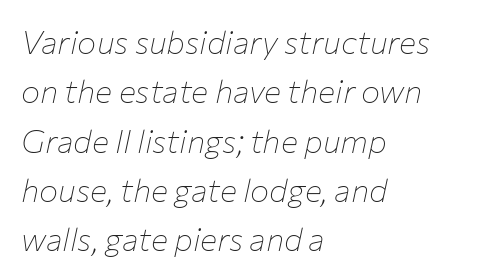
The passage shown is typed in a proportional face where columns would drift. Rendered with sloped, italic letterforms. Look at the tracking — it's just the regular setting, nothing added. Underlining? Definitely not there.
